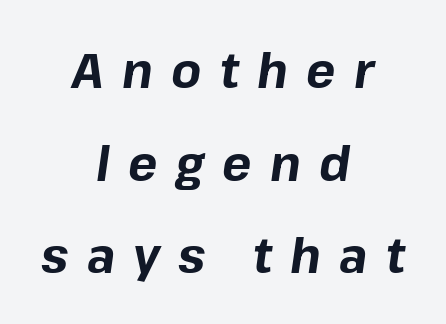
{"italic": "yes", "lean": "right", "slant_degrees": 8, "bold": "yes", "weight": "bold", "width": "normal", "stroke_contrast": "low", "x_height": "medium", "monospaced": "no", "underline": "no", "align": "center", "line_spacing_ratio": 1.89, "letter_spacing": "wide", "letter_spacing_em": 0.37, "glyph_px": 49}
